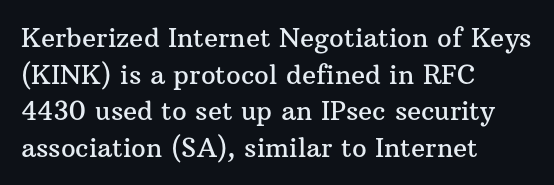
The image shows 26 px text type, upright; set left-aligned, normal line spacing (1.41x), normal letter spacing, not underlined.
